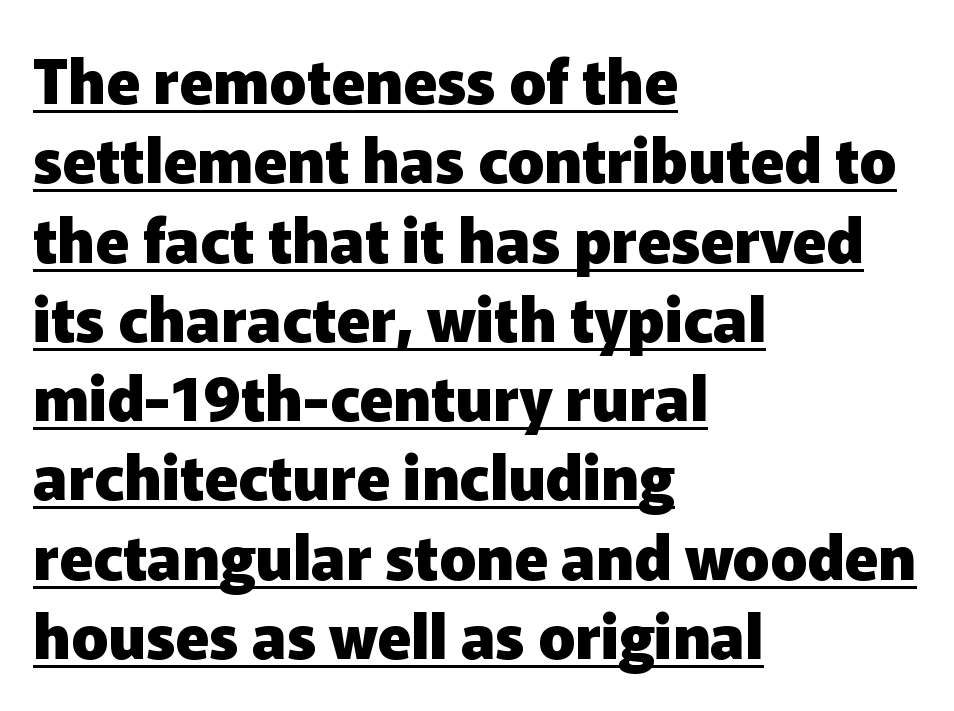
If you drew a ruler down the left edge, every line would touch it. The passage shown is typed in a proportional face where columns would drift. Descenders here cross a horizontal rule under the line. The axis of the letterforms is exactly vertical.
